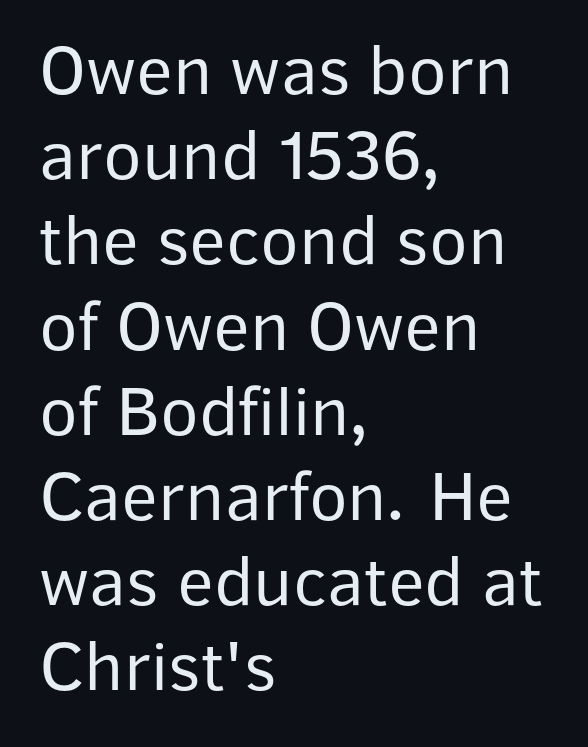
{"serif": "no", "italic": "no", "bold": "no", "weight": "regular", "width": "normal", "stroke_contrast": "low", "x_height": "medium", "monospaced": "no", "underline": "no", "align": "left", "line_spacing_ratio": 1.2, "letter_spacing": "normal", "letter_spacing_em": 0.0, "glyph_px": 71}
